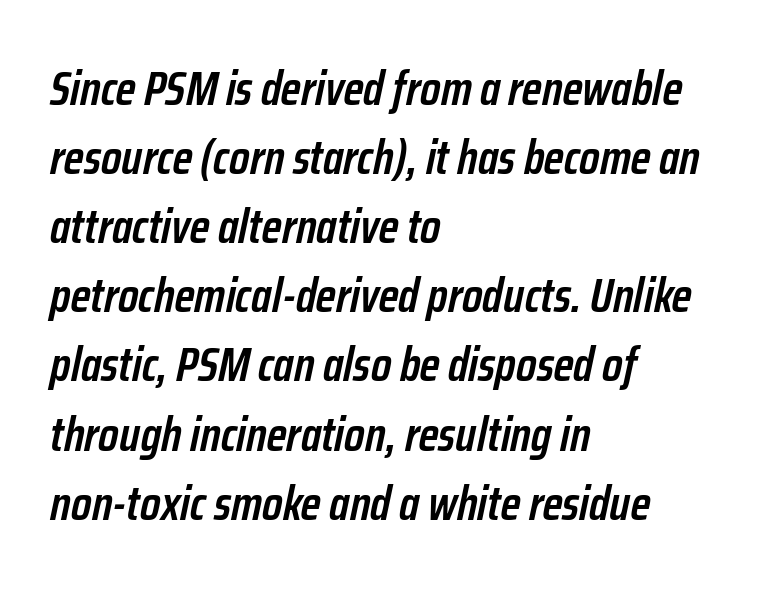
Q: Is the text bold? A: Semi-bold.
Q: Is the text italic (slanted)? A: Yes, it leans right by about 12 degrees.
Q: Is the text underlined? A: No.
Q: How is the paragraph aligned? A: Left-aligned.
Q: Is the spacing between letters normal or unusually wide? A: Normal.
Q: Is the spacing between lines tight, normal or loose? A: Normal.
Q: Width (condensed, normal, or wide)? A: Condensed.
Q: Stroke contrast? A: Low.
Q: x-height? A: Medium.
Q: Monospaced? A: No.
